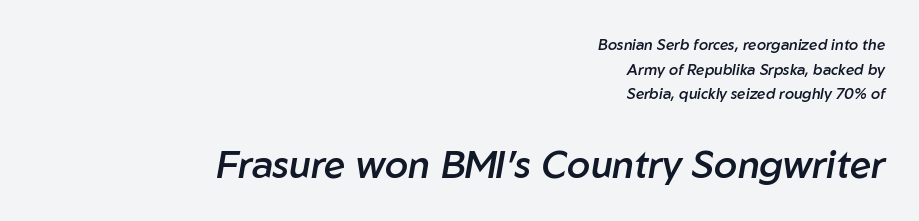
The horizontal fit of the characters is conventional and even. Compared with typical paragraphs, the rows here are spaced about the same. One-word summary of the alignment: right. The letters are semibold — heavier than regular but short of a full bold. Would a proofreader flag this as italicized? Yes. Note the varied advance widths — an 'i' is clearly narrower than an 'm'.
